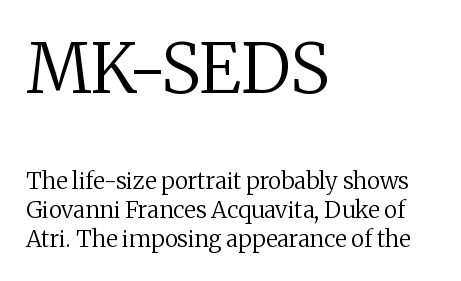
Varying glyph widths throughout — classic text-font behaviour. Tracking here is standard; glyphs follow each other at the usual distance. The foot of each line stays bare and open. Honestly, the row spacing looks completely unremarkable. Unlike a clean sans, this face finishes its strokes with serifs. No italicization has been applied; the sample stays upright.
